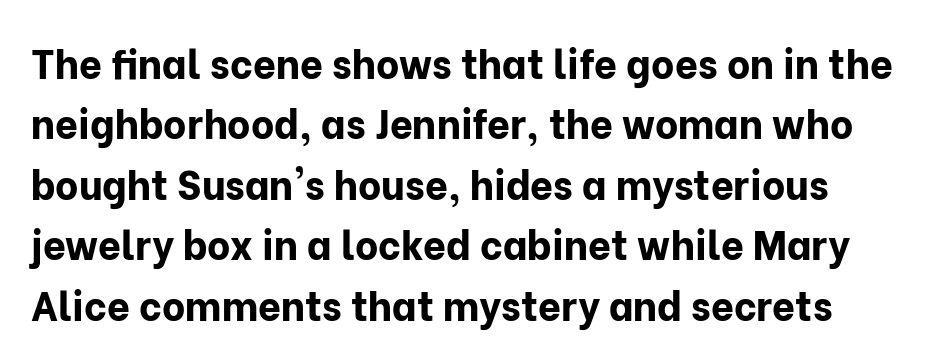
Q: Is the text bold? A: Yes.
Q: Is the text italic (slanted)? A: No, it is upright.
Q: Is the typeface a serif or a sans-serif typeface? A: Sans-serif.
Q: Is the text underlined? A: No.
Q: Is the spacing between letters normal or unusually wide? A: Normal.
Q: Is the spacing between lines tight, normal or loose? A: Normal.
Q: Width (condensed, normal, or wide)? A: Normal.
Q: Stroke contrast? A: Low.
Q: x-height? A: Medium.
Q: Monospaced? A: No.
